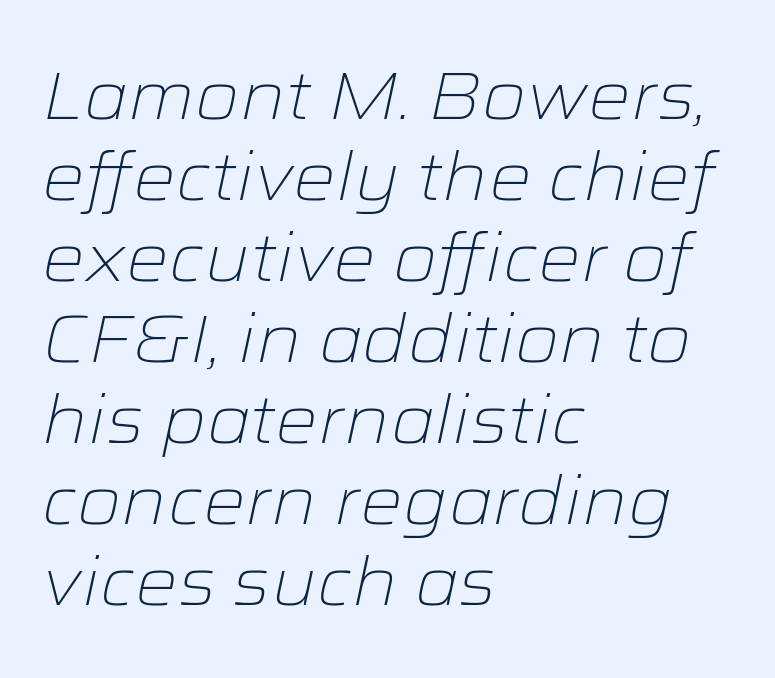
Descender tails drop into unmarked territory. This sample has the flowing, uneven cadence of proportional lettering. The specimen reads as italic at a glance. Short and long lines alike share a common starting point at left.
